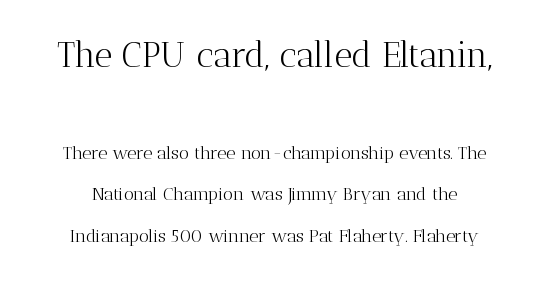
Each letter keeps its own natural width here, so spacing adapts to shape. On a weight scale, this lands at 450 or below. Descenders hang freely into open space. Is the lower block the larger one? No — the upper block carries the bigger type.
